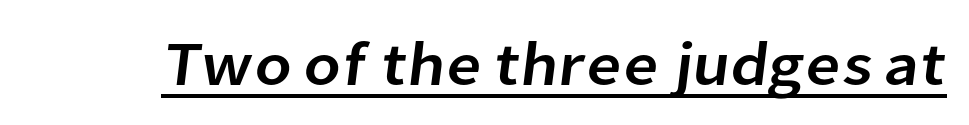
{"serif": "no", "width": "normal", "stroke_contrast": "low", "x_height": "medium", "monospaced": "no", "underline": "yes", "letter_spacing": "normal", "letter_spacing_em": 0.0, "glyph_px": 62}
